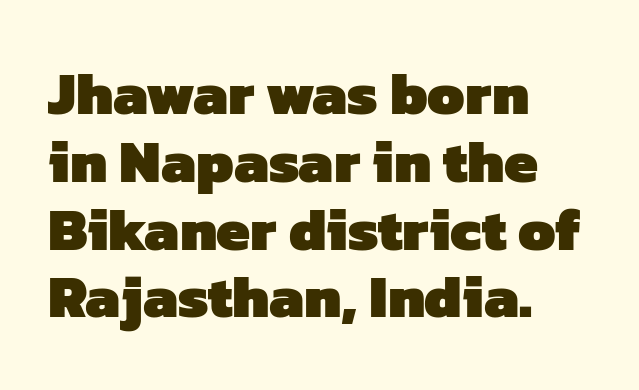
Q: Is the text bold? A: Yes.
Q: Is the typeface a serif or a sans-serif typeface? A: Sans-serif.
Q: Is the text underlined? A: No.
Q: How is the paragraph aligned? A: Left-aligned.
Q: Is the spacing between letters normal or unusually wide? A: Normal.
Q: Is the spacing between lines tight, normal or loose? A: Tight.
Q: Width (condensed, normal, or wide)? A: Normal.
Q: Stroke contrast? A: Low.
Q: x-height? A: Medium.
Q: Monospaced? A: No.
